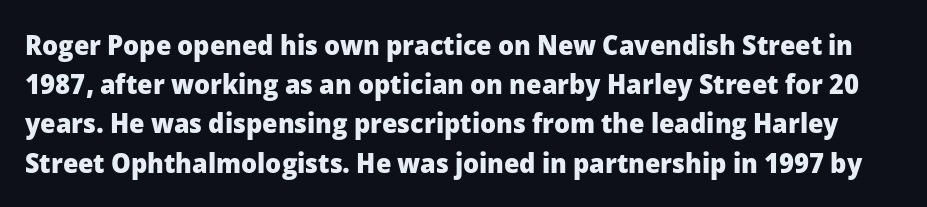
Its strokes are broad and dark, the hallmark of bold type. Upright lettering throughout. Anything drawn beneath the words? Only blank space. One glance says typical: line gaps are just what's usual. The typeface chosen for these lines omits serifs.
